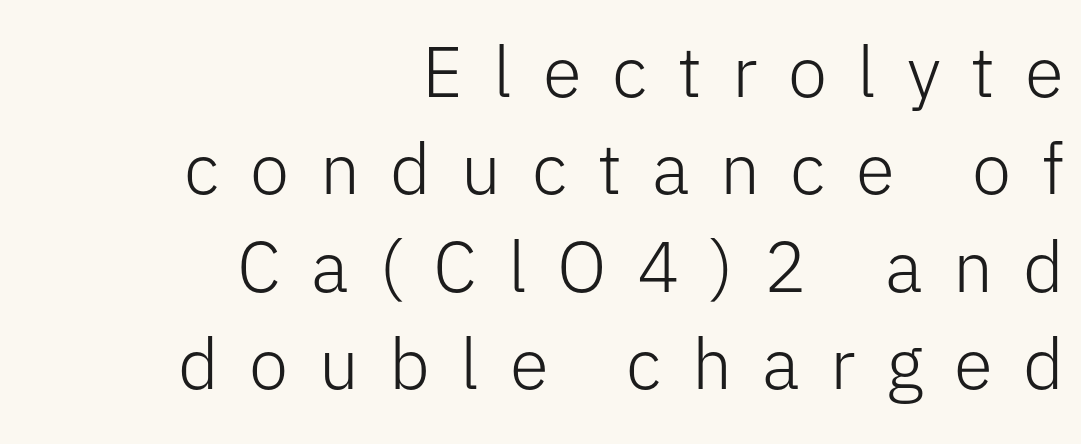
The image shows 71 px light sans-serif type, upright; set right-aligned, normal line spacing (1.37x), unusually wide letter spacing (+0.43 em), not underlined; low stroke contrast and a medium x-height.
